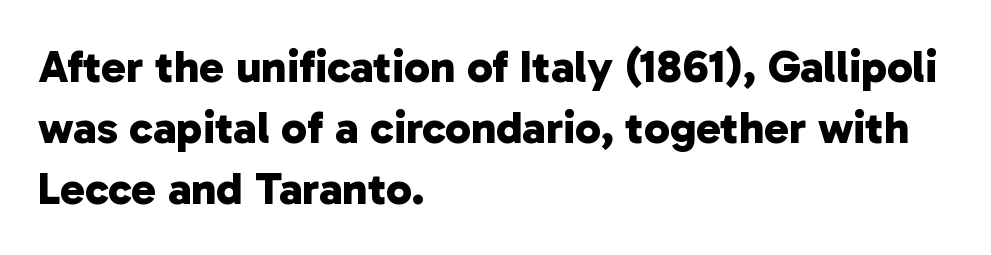
Quick note: underline off. Proportional: the letters do not fall into vertical columns. Evenly set lines give the paragraph a standard silhouette. This sample uses plain, unmodified letter spacing. Students, this is bold: see how much ink each stroke carries.
